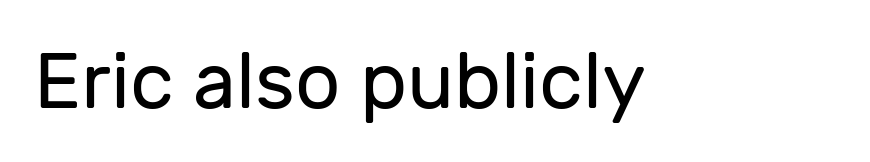
{"serif": "no", "italic": "no", "bold": "no", "weight": "regular", "width": "normal", "stroke_contrast": "low", "x_height": "medium", "monospaced": "no", "underline": "no", "letter_spacing": "normal", "letter_spacing_em": 0.0, "glyph_px": 79}
